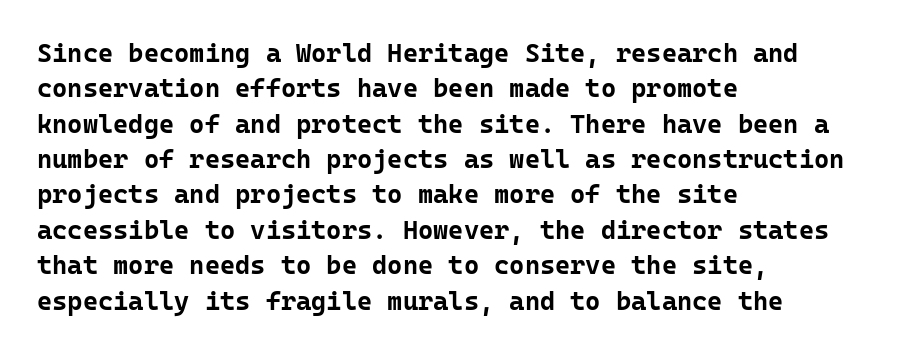
The image shows 26 px bold type, upright; set left-aligned, normal line spacing (1.36x), normal letter spacing, not underlined.
